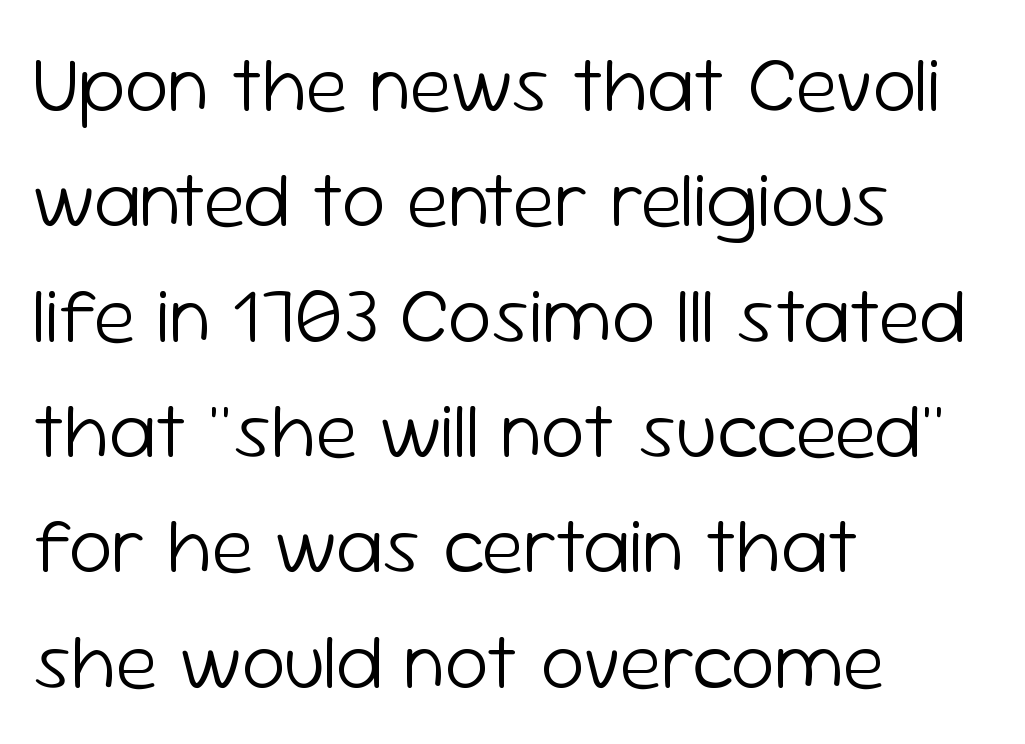
The image shows 79 px light sans-serif type, upright; set left-aligned, normal line spacing (1.46x), normal letter spacing, not underlined; low stroke contrast and a medium x-height.
